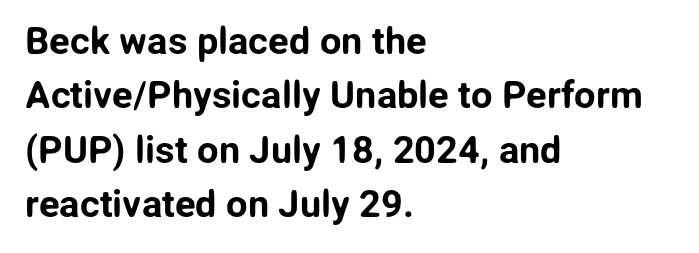
Line beginnings align vertically; line endings do not. A typesetter would mark this as roman, not italic. Font category for this specimen: sans-serif. Varying glyph widths throughout — classic text-font behaviour. There is no visible air inserted between adjacent glyphs.
